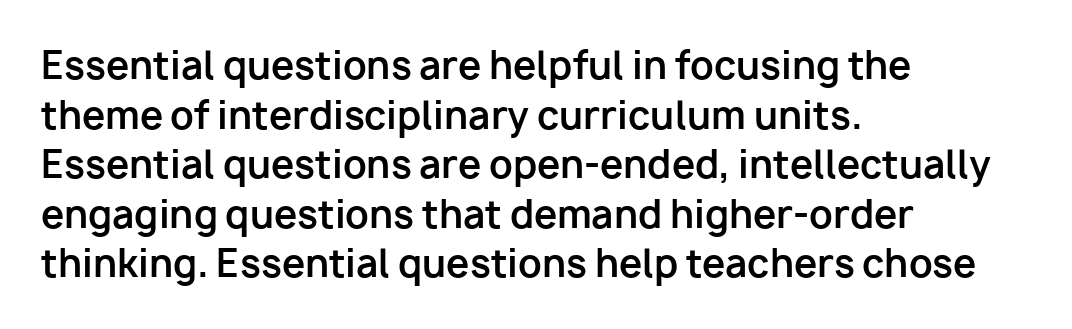
{"serif": "no", "italic": "no", "bold": "yes", "weight": "bold", "width": "normal", "stroke_contrast": "low", "x_height": "medium", "monospaced": "no", "underline": "no", "align": "left", "line_spacing": "normal", "line_spacing_ratio": 1.34, "letter_spacing": "normal", "letter_spacing_em": 0.0, "glyph_px": 37}
